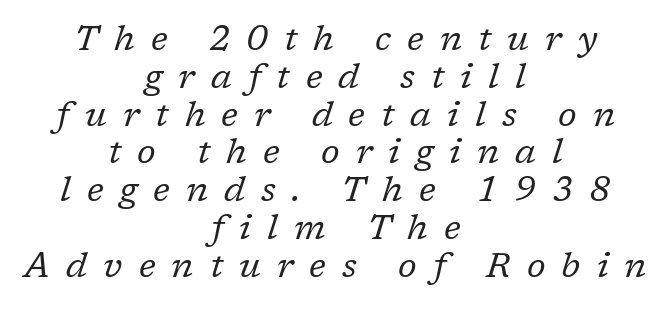
Each stroke keeps to a modest, everyday thickness or less. Letter spacing: wide. The rendering applies a slant to the glyphs. Bare-footed words on every line. Very little white space separates one row of letters from the next. Note: serifs present on the glyphs.
